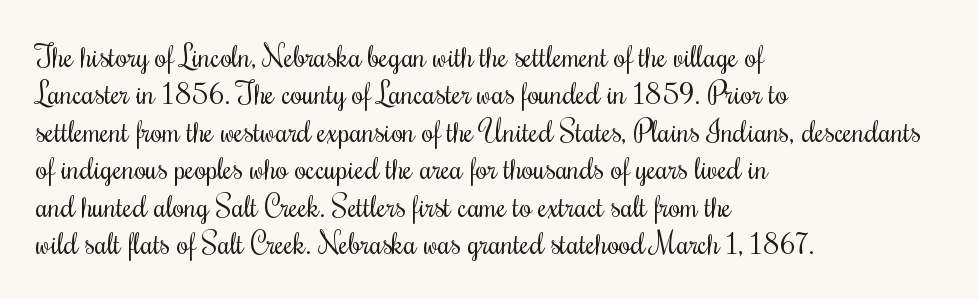
{"bold": "no", "weight": "regular", "width": "condensed", "stroke_contrast": "medium", "x_height": "small", "monospaced": "no", "underline": "no", "align": "left", "line_spacing": "normal", "line_spacing_ratio": 1.25, "letter_spacing": "normal", "letter_spacing_em": 0.0, "glyph_px": 30}
